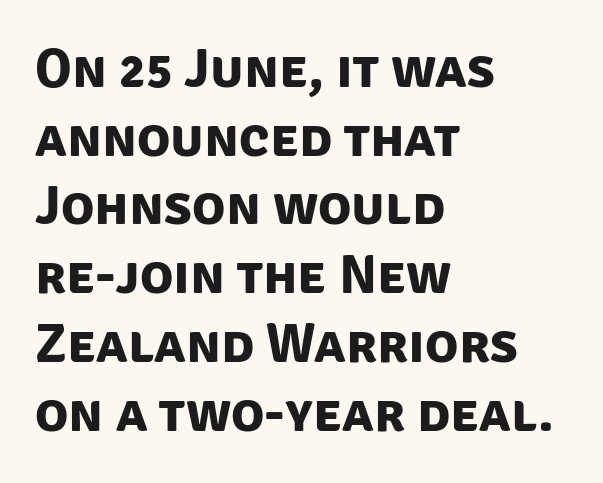
{"serif": "no", "bold": "yes", "weight": "bold", "width": "normal", "stroke_contrast": "low", "x_height": "large", "monospaced": "no", "underline": "no", "align": "left", "line_spacing": "normal", "line_spacing_ratio": 1.25, "letter_spacing": "normal", "letter_spacing_em": 0.0, "glyph_px": 55}
